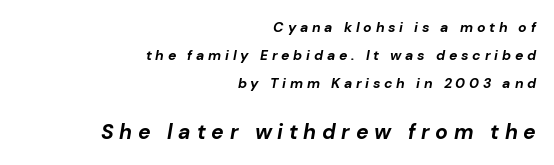
The image shows 21 px bold type, italic (leaning right); set right-aligned, loose line spacing (1.99x), unusually wide letter spacing (+0.27 em), not underlined; the second (bottom) block is 1.5x larger.
